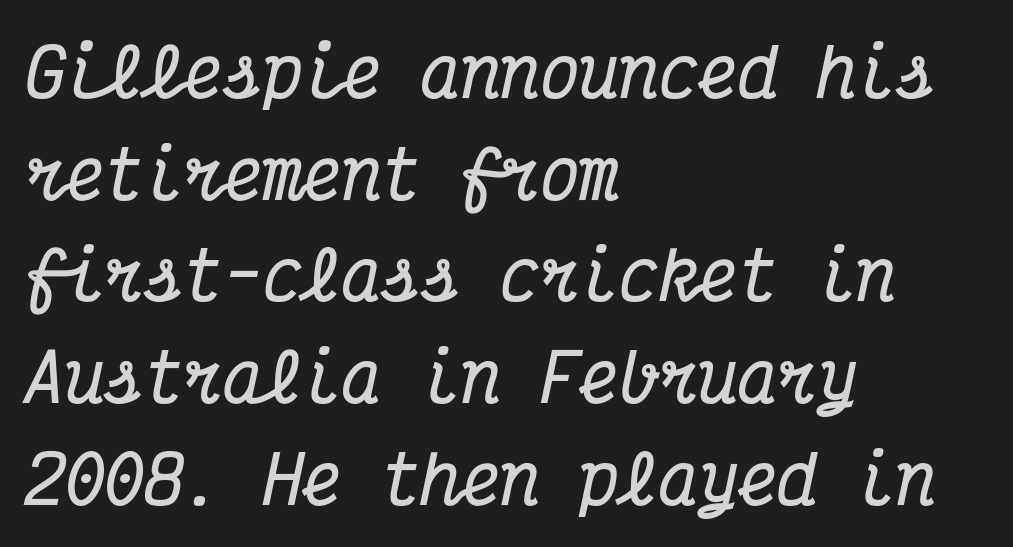
Q: Is the text bold? A: Yes.
Q: Is the text italic (slanted)? A: Yes, it leans right by about 12 degrees.
Q: Is the typeface a serif or a sans-serif typeface? A: Serif.
Q: Is the text underlined? A: No.
Q: How is the paragraph aligned? A: Left-aligned.
Q: Is the spacing between letters normal or unusually wide? A: Normal.
Q: Is the spacing between lines tight, normal or loose? A: Normal.
Q: Width (condensed, normal, or wide)? A: Condensed.
Q: Stroke contrast? A: Medium.
Q: x-height? A: Medium.
Q: Monospaced? A: Yes.
